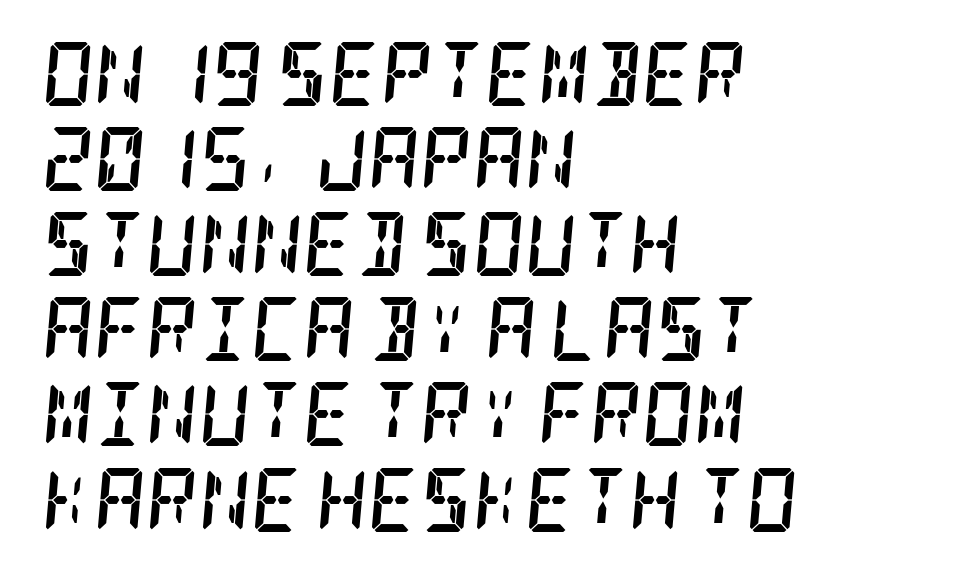
{"serif": "yes", "italic": "yes", "lean": "right", "slant_degrees": 5, "bold": "yes", "weight": "semibold", "width": "condensed", "stroke_contrast": "low", "x_height": "large", "underline": "no", "align": "left", "line_spacing": "normal", "line_spacing_ratio": 1.33, "letter_spacing": "normal", "letter_spacing_em": 0.0, "glyph_px": 64}
